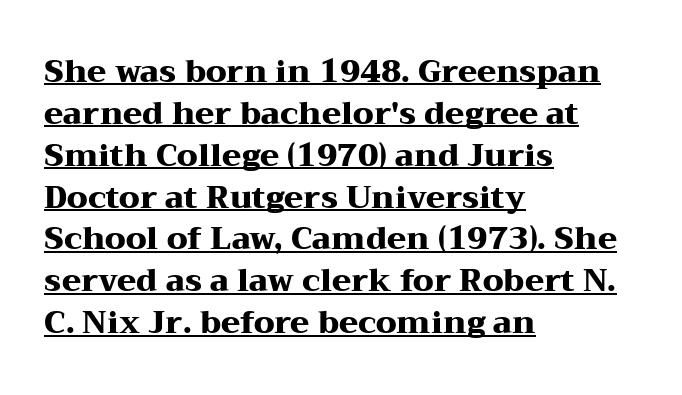
{"serif": "yes", "italic": "no", "bold": "yes", "weight": "heavy", "width": "wide", "stroke_contrast": "medium", "x_height": "medium", "monospaced": "no", "underline": "yes", "align": "left", "line_spacing": "normal", "line_spacing_ratio": 1.35, "letter_spacing": "normal", "letter_spacing_em": 0.0, "glyph_px": 31}
